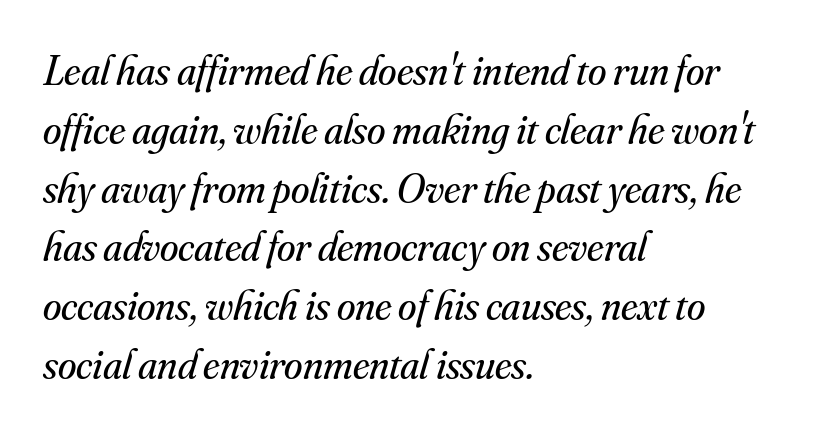
{"serif": "yes", "italic": "yes", "lean": "right", "slant_degrees": 16, "bold": "no", "weight": "regular", "width": "normal", "stroke_contrast": "medium", "x_height": "small", "monospaced": "no", "underline": "no", "align": "left", "line_spacing": "normal", "line_spacing_ratio": 1.4, "letter_spacing": "normal", "letter_spacing_em": 0.0, "glyph_px": 42}
